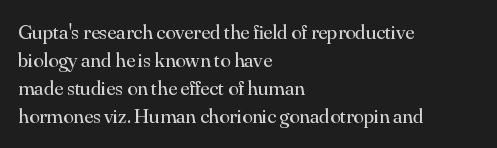
The image shows 21 px text type, upright; set left-aligned, normal line spacing (1.34x), normal letter spacing, not underlined.
